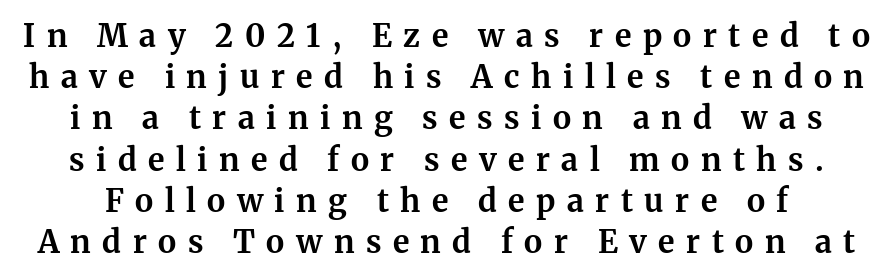
Students, observe: this is what conventionally led text looks like. Caption: expanded tracking, letters set apart. You could not count columns in this text — the font is proportionally spaced. Does the type have serifs? Yes, each stem ends in a small foot. Vertical strokes here are truly vertical. Glance below the letters and you will spot only blank space.
